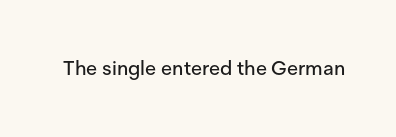
These lines keep a tight, regular rhythm from letter to letter. Unmarked baselines from the first word to the last. Italic: no, the glyphs are upright roman.
